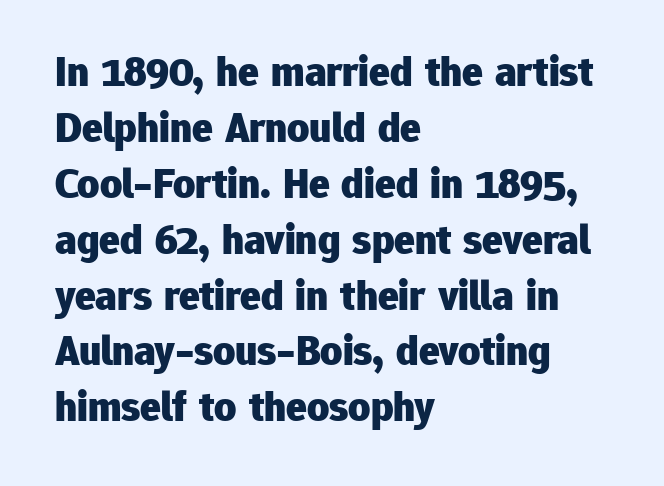
The image shows 43 px heavy sans-serif type, upright; set left-aligned, normal line spacing (1.3x), normal letter spacing, not underlined; low stroke contrast and a medium x-height.
